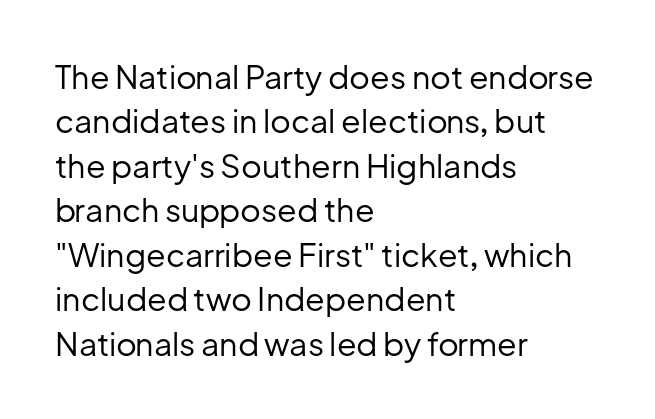
Line starts are locked; line ends wander. How are the letters spaced? Ordinarily, with no added tracking. On a weight scale, this lands at 450 or below. Upright lettering throughout. Are there feet on the stems? There aren't — it's a sans.
